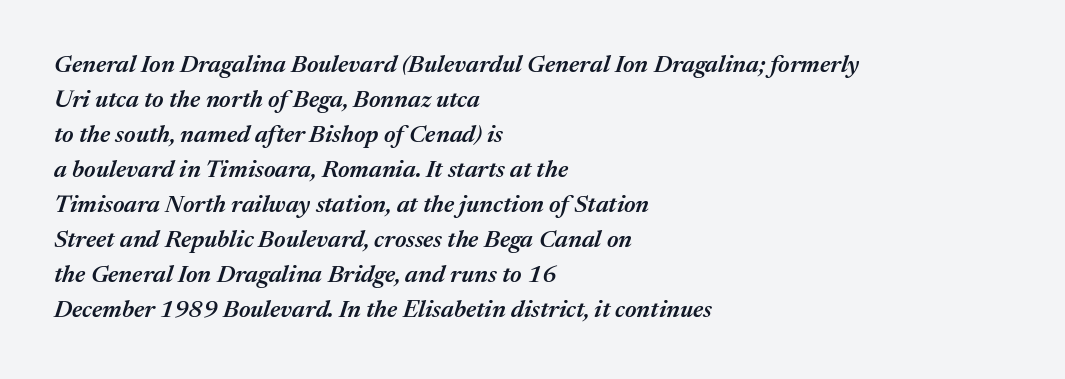
{"italic": "yes", "lean": "right", "slant_degrees": 17, "bold": "semi", "underline": "no", "align": "left", "line_spacing": "normal", "line_spacing_ratio": 1.46, "letter_spacing": "normal", "letter_spacing_em": 0.0, "glyph_px": 24}
